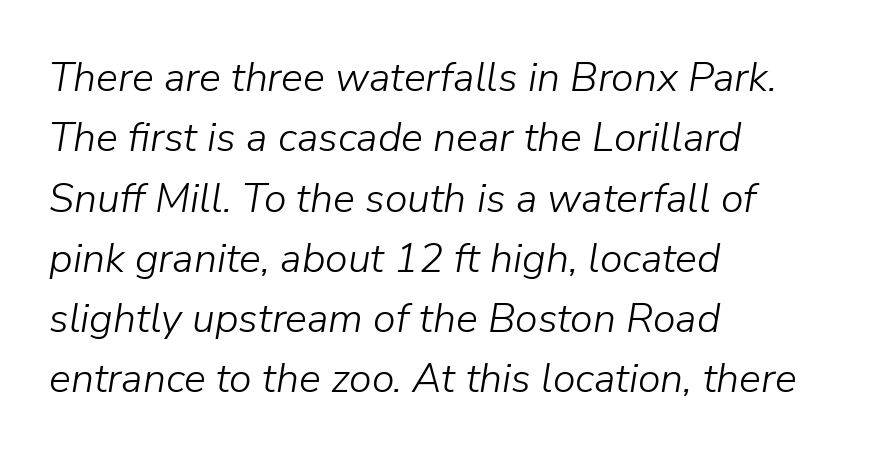
The image shows 41 px light type, italic (leaning right); set left-aligned, normal line spacing (1.47x), normal letter spacing, not underlined; low stroke contrast and a medium x-height.
